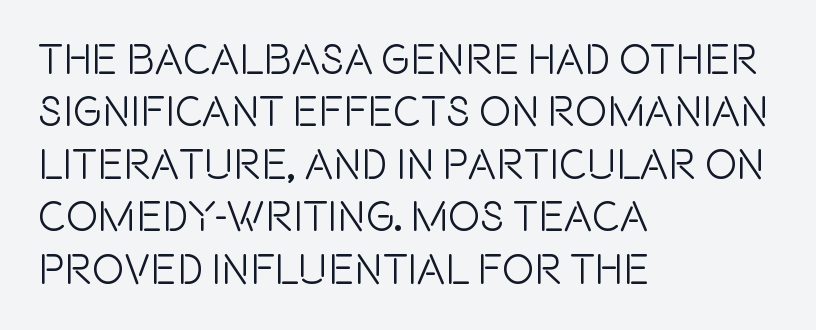
The image shows 43 px condensed sans-serif type, upright; set left-aligned, line spacing 1.22x, normal letter spacing, not underlined; a large x-height.
